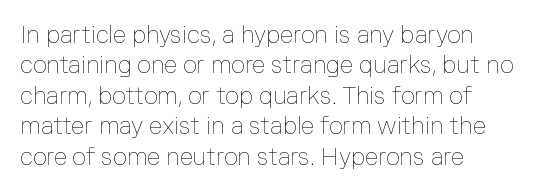
Q: Is the text bold? A: No.
Q: Is the text italic (slanted)? A: No, it is upright.
Q: Is the text underlined? A: No.
Q: How is the paragraph aligned? A: Left-aligned.
Q: Is the spacing between letters normal or unusually wide? A: Normal.
Q: Is the spacing between lines tight, normal or loose? A: Normal.
